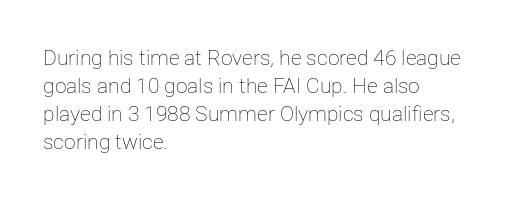
The paragraph has a hard left edge and a soft right edge. Rows of type keep a routine distance in the vertical direction. The letters sit at their default tracking, neither squeezed nor spread. Posture: vertical.
